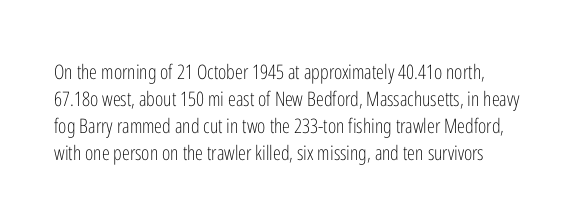
Q: Is the text bold? A: No.
Q: Is the text italic (slanted)? A: No, it is upright.
Q: Is the text underlined? A: No.
Q: Is the spacing between letters normal or unusually wide? A: Normal.
Q: Is the spacing between lines tight, normal or loose? A: Normal.
